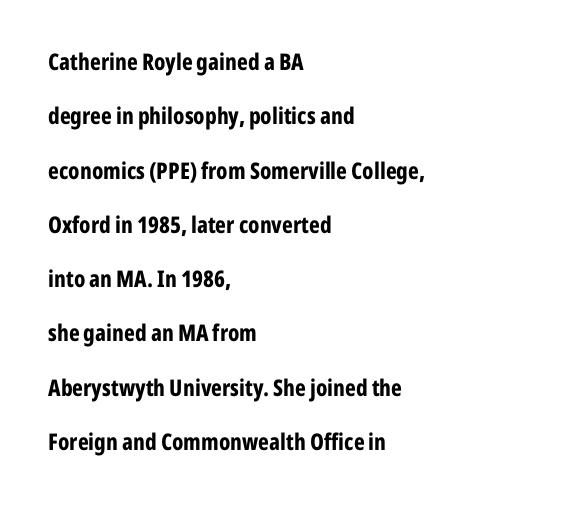
The image shows 23 px bold type, upright; set left-aligned, loose line spacing (2.36x), normal letter spacing, not underlined.
